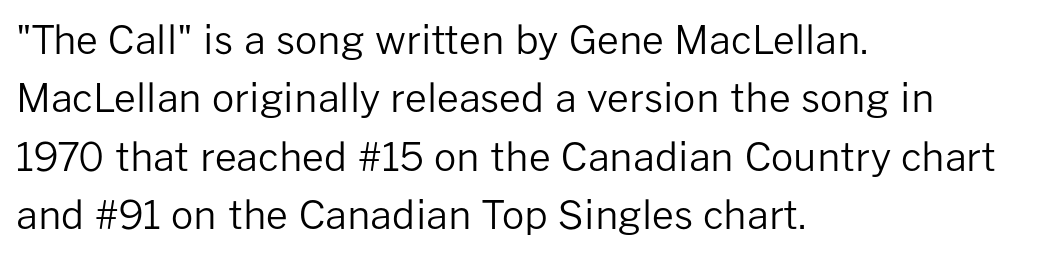
Q: Is the text bold? A: No.
Q: Is the text italic (slanted)? A: No, it is upright.
Q: Is the typeface a serif or a sans-serif typeface? A: Sans-serif.
Q: Is the text underlined? A: No.
Q: How is the paragraph aligned? A: Left-aligned.
Q: Is the spacing between letters normal or unusually wide? A: Normal.
Q: Is the spacing between lines tight, normal or loose? A: Normal.
Q: Width (condensed, normal, or wide)? A: Normal.
Q: Stroke contrast? A: Low.
Q: x-height? A: Medium.
Q: Monospaced? A: No.
